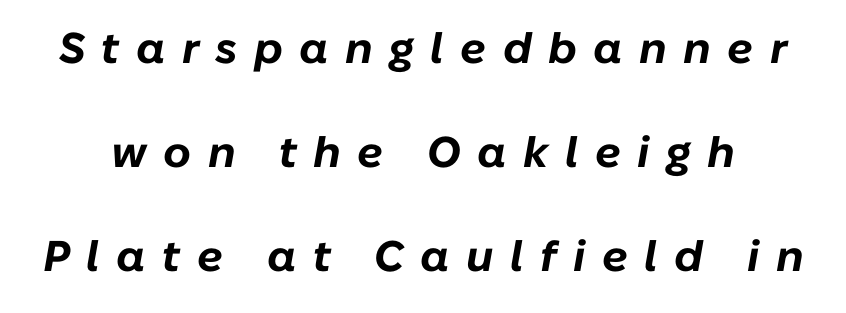
The image shows 43 px bold type, italic (leaning right); set loose line spacing (2.42x), unusually wide letter spacing (+0.38 em), not underlined; low stroke contrast and a medium x-height.
